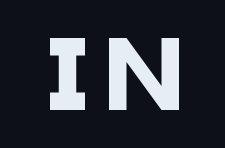
Is this a sans? Yes — the strokes have no serifs. Descenders are the only things crossing below the line. The letters are spread apart with noticeably loose tracking. Proportional: the letters do not fall into vertical columns.
